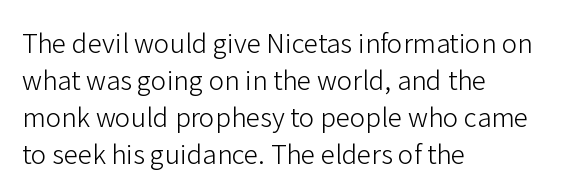
{"italic": "no", "bold": "no", "underline": "no", "align": "left", "line_spacing": "normal", "line_spacing_ratio": 1.42, "letter_spacing": "normal", "letter_spacing_em": 0.0, "glyph_px": 26}
